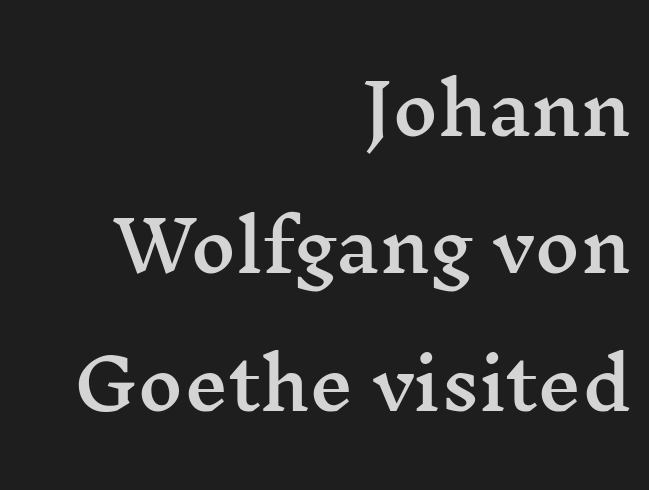
Is the block centered? No — it sits flush against the right margin. A typesetter would label this face a serif. These lines are rendered in a variable-pitch font. Compared with typical body copy, the letter spacing here is the same. The block of text is sparse from top to bottom, with ample space between rows. Rendered with straight, roman letterforms.
